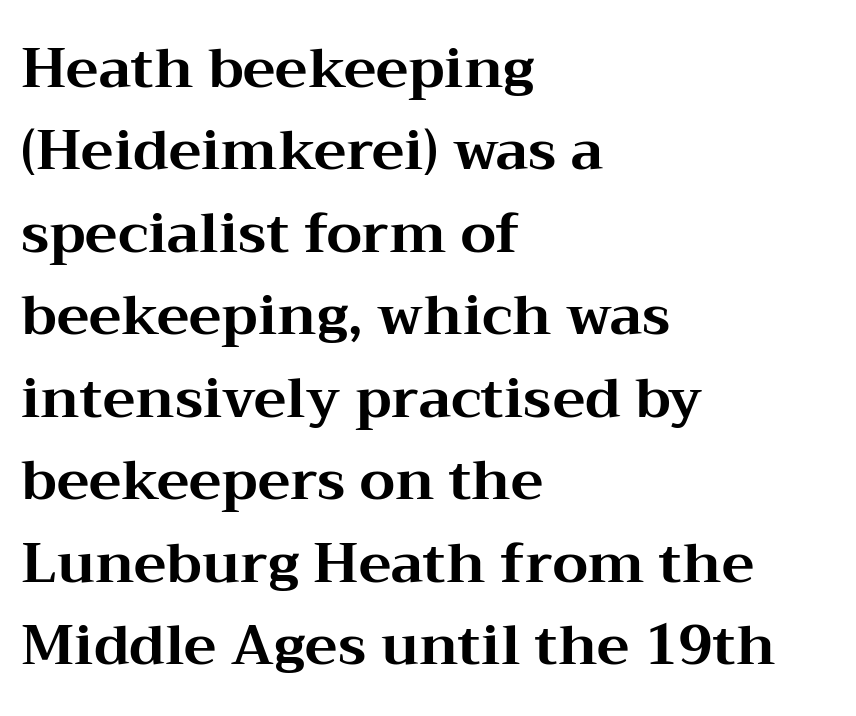
Q: Is the text bold? A: Yes.
Q: Is the text italic (slanted)? A: No, it is upright.
Q: Is the typeface a serif or a sans-serif typeface? A: Serif.
Q: Is the text underlined? A: No.
Q: How is the paragraph aligned? A: Left-aligned.
Q: Is the spacing between letters normal or unusually wide? A: Normal.
Q: Is the spacing between lines tight, normal or loose? A: Normal.
Q: Width (condensed, normal, or wide)? A: Wide.
Q: Stroke contrast? A: Medium.
Q: x-height? A: Medium.
Q: Monospaced? A: No.
